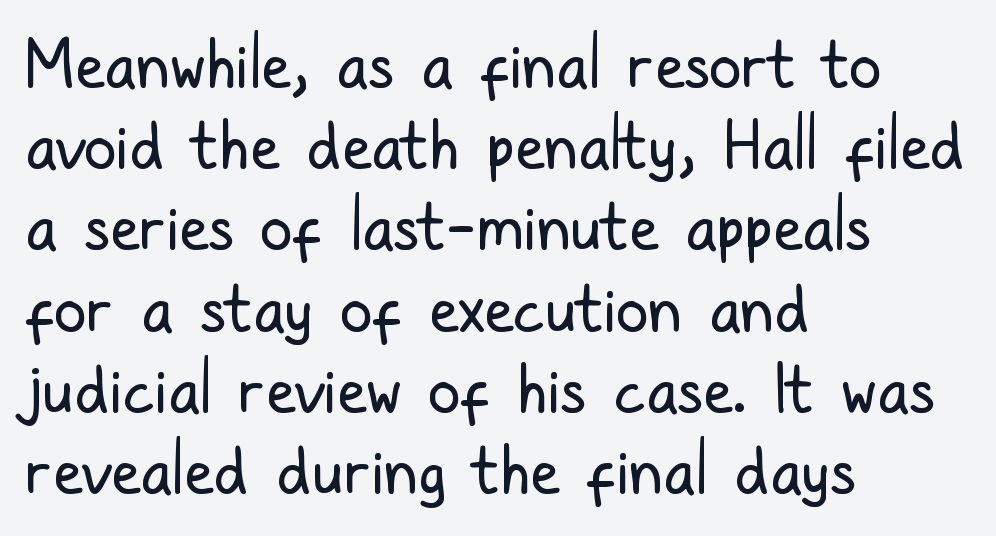
The image shows 66 px regular-weight, condensed sans-serif type, upright; set left-aligned, line spacing 1.23x, normal letter spacing, not underlined; low stroke contrast and a medium x-height.
